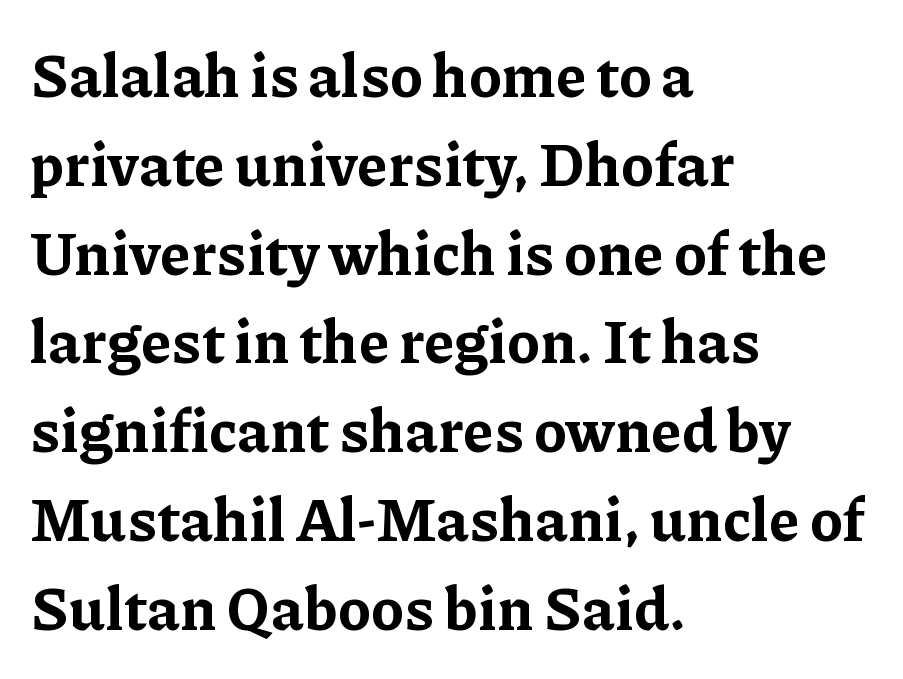
Note the varied advance widths — an 'i' is clearly narrower than an 'm'. Notice how the stems are strictly vertical — no italics here. As a designer I'd log this as weight 700, bold. The paragraph has a hard left edge and a soft right edge. Compared with typical body copy, the letter spacing here is the same. Look at the bottom of the vertical strokes: they flare into serifs here.
